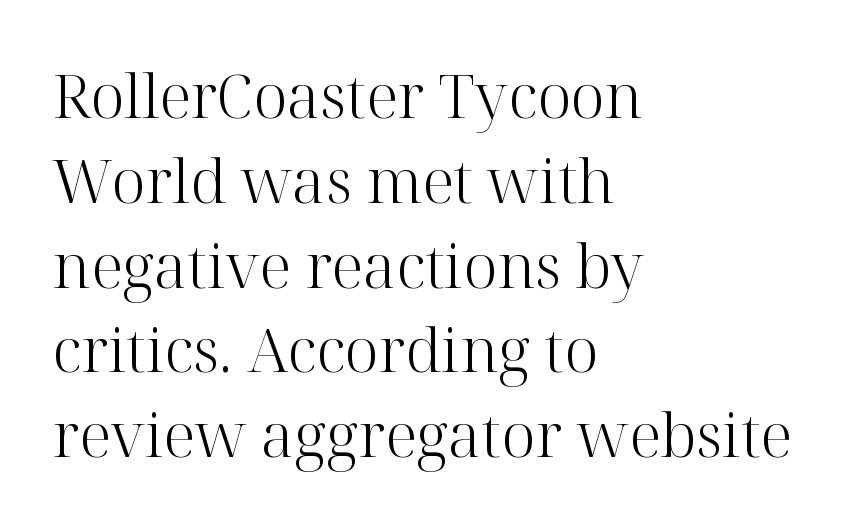
The image shows 61 px light serif type, upright; set left-aligned, normal line spacing (1.39x), normal letter spacing, not underlined; high stroke contrast and a medium x-height.
